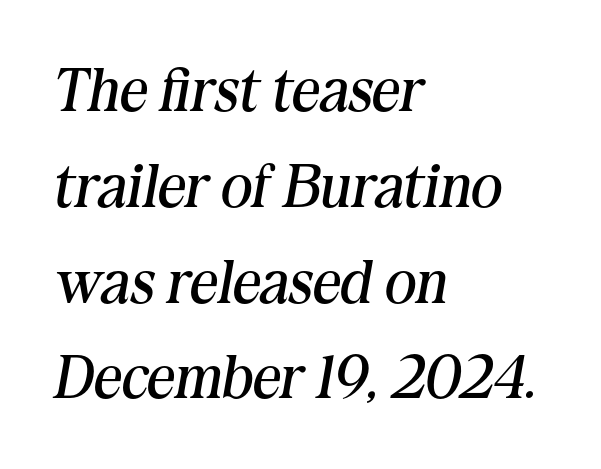
The image shows 61 px regular-weight serif type, italic (leaning right); set left-aligned, normal line spacing (1.57x), normal letter spacing, not underlined; medium stroke contrast and a medium x-height.
